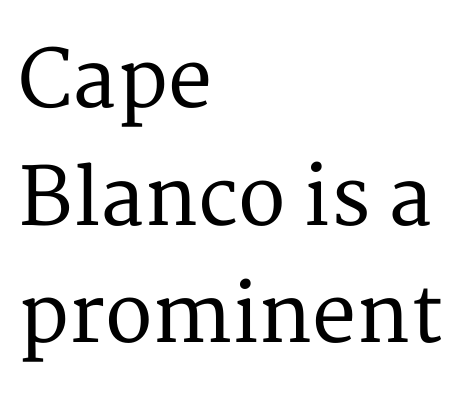
{"serif": "yes", "italic": "no", "width": "normal", "stroke_contrast": "medium", "x_height": "medium", "monospaced": "no", "underline": "no", "align": "left", "line_spacing": "normal", "line_spacing_ratio": 1.49, "letter_spacing": "normal", "letter_spacing_em": 0.0, "glyph_px": 79}
